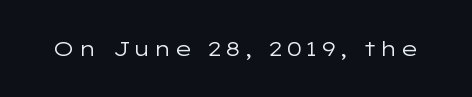
Q: Is the text bold? A: No.
Q: Is the text italic (slanted)? A: No, it is upright.
Q: Is the text underlined? A: No.
